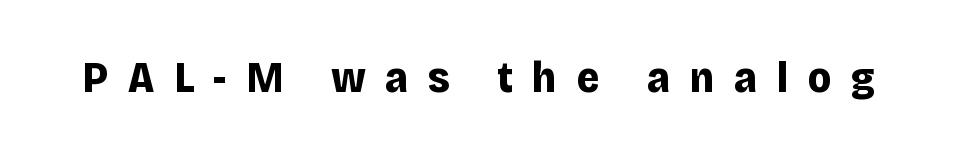
Q: Is the text bold? A: Yes.
Q: Is the text italic (slanted)? A: No, it is upright.
Q: Is the typeface a serif or a sans-serif typeface? A: Sans-serif.
Q: Is the text underlined? A: No.
Q: Is the spacing between letters normal or unusually wide? A: Unusually wide.
Q: Width (condensed, normal, or wide)? A: Normal.
Q: Stroke contrast? A: Low.
Q: x-height? A: Large.
Q: Monospaced? A: No.
